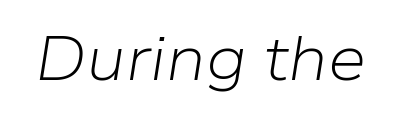
{"italic": "yes", "lean": "right", "slant_degrees": 9, "bold": "no", "weight": "light", "width": "normal", "stroke_contrast": "low", "x_height": "medium", "monospaced": "no", "underline": "no", "letter_spacing": "normal", "letter_spacing_em": 0.0, "glyph_px": 62}
